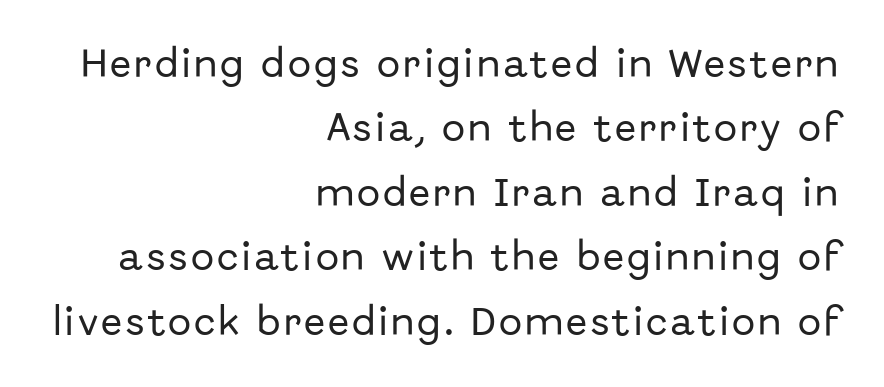
The image shows 31 px sans-serif type, upright; set right-aligned, loose line spacing (2.08x), not underlined; low stroke contrast and a medium x-height.
